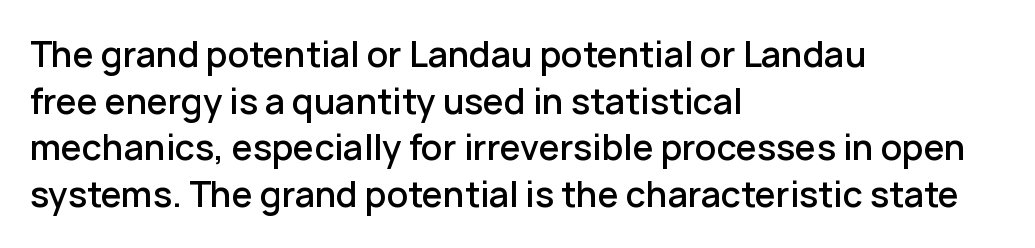
The image shows 34 px semibold sans-serif type, upright; set left-aligned, normal line spacing (1.37x), normal letter spacing, not underlined; low stroke contrast and a medium x-height.
